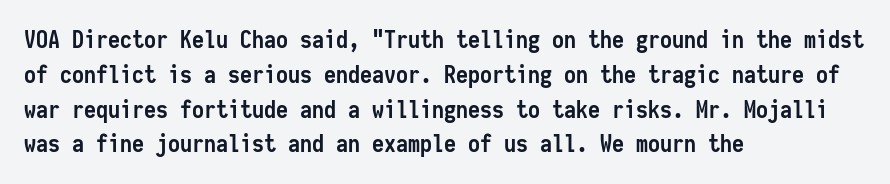
{"italic": "no", "bold": "yes", "underline": "no", "align": "left", "line_spacing": "normal", "line_spacing_ratio": 1.45, "letter_spacing": "normal", "letter_spacing_em": 0.0, "glyph_px": 24}
